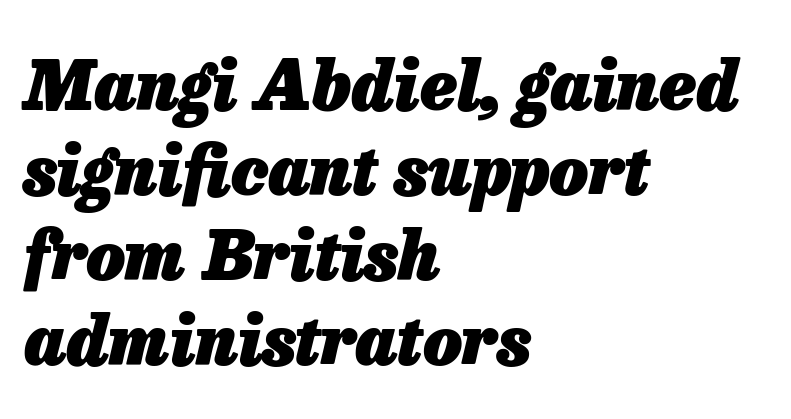
Q: Is the text bold? A: Yes.
Q: Is the text italic (slanted)? A: Yes, it leans right by about 13 degrees.
Q: Is the text underlined? A: No.
Q: How is the paragraph aligned? A: Left-aligned.
Q: Is the spacing between letters normal or unusually wide? A: Normal.
Q: Is the spacing between lines tight, normal or loose? A: Normal.
Q: Width (condensed, normal, or wide)? A: Normal.
Q: Stroke contrast? A: Low.
Q: x-height? A: Medium.
Q: Monospaced? A: No.
